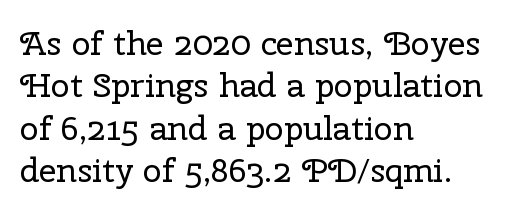
{"serif": "yes", "italic": "no", "bold": "no", "weight": "regular", "width": "normal", "stroke_contrast": "low", "x_height": "medium", "monospaced": "no", "underline": "no", "align": "left", "line_spacing": "normal", "line_spacing_ratio": 1.25, "letter_spacing": "normal", "letter_spacing_em": 0.0, "glyph_px": 34}
